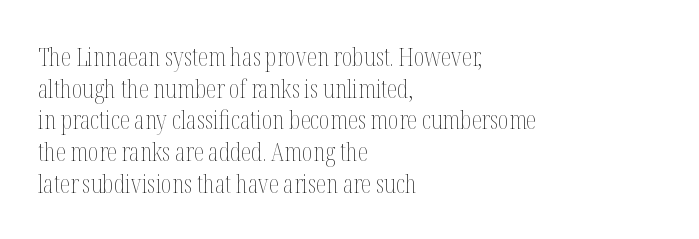
{"italic": "no", "bold": "no", "underline": "no", "align": "left", "line_spacing_ratio": 1.22, "letter_spacing": "normal", "letter_spacing_em": 0.0, "glyph_px": 26}
